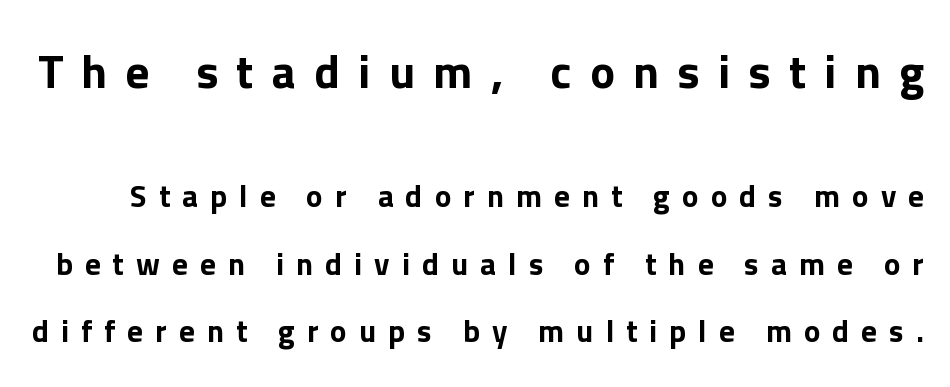
Q: Is the text italic (slanted)? A: No, it is upright.
Q: Is the typeface a serif or a sans-serif typeface? A: Sans-serif.
Q: Is the text underlined? A: No.
Q: Is the spacing between letters normal or unusually wide? A: Unusually wide.
Q: Is the spacing between lines tight, normal or loose? A: Loose.
Q: Which block of text is set in a larger size, the first (top) or the second (bottom)? A: The first (top) one.
Q: Width (condensed, normal, or wide)? A: Normal.
Q: Stroke contrast? A: Low.
Q: x-height? A: Medium.
Q: Monospaced? A: No.
